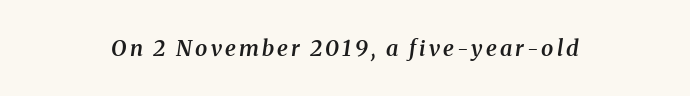
Any mark beneath the type? The region is blank. Stroke thickness is moderately raised; the sample reads as semibold. Rendered with sloped, italic letterforms.
